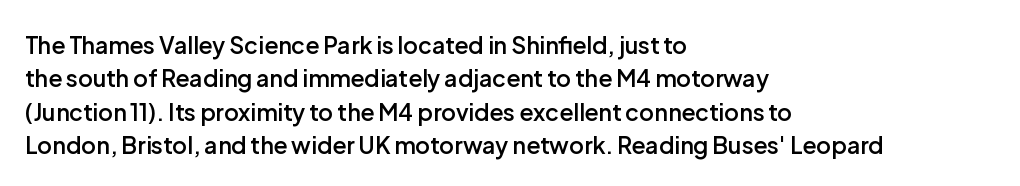
{"italic": "no", "bold": "semi", "underline": "no", "align": "left", "line_spacing": "normal", "line_spacing_ratio": 1.45, "letter_spacing": "normal", "letter_spacing_em": 0.0, "glyph_px": 23}
